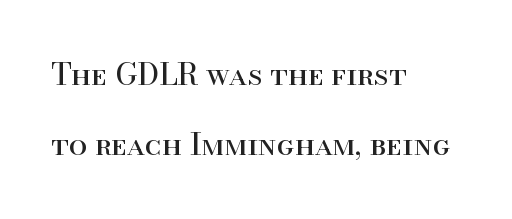
{"serif": "yes", "italic": "no", "bold": "no", "weight": "regular", "width": "normal", "stroke_contrast": "high", "x_height": "small", "monospaced": "no", "underline": "no", "align": "left", "line_spacing": "loose", "line_spacing_ratio": 2.34, "letter_spacing": "normal", "letter_spacing_em": 0.0, "glyph_px": 30}
